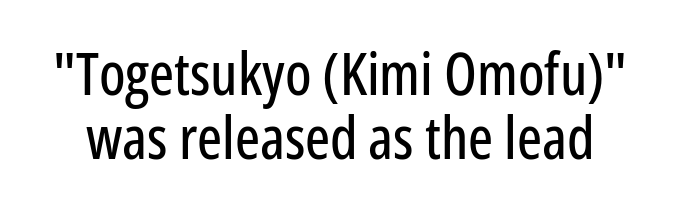
Q: Is the text italic (slanted)? A: No, it is upright.
Q: Is the typeface a serif or a sans-serif typeface? A: Sans-serif.
Q: Is the text underlined? A: No.
Q: Is the spacing between letters normal or unusually wide? A: Normal.
Q: Is the spacing between lines tight, normal or loose? A: Tight.
Q: Width (condensed, normal, or wide)? A: Condensed.
Q: Stroke contrast? A: Low.
Q: x-height? A: Medium.
Q: Monospaced? A: No.
